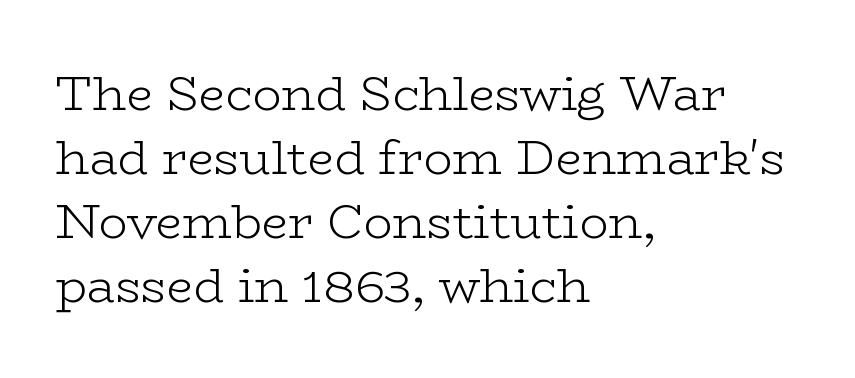
{"serif": "yes", "italic": "no", "bold": "no", "weight": "light", "width": "wide", "stroke_contrast": "low", "x_height": "medium", "monospaced": "no", "underline": "no", "align": "left", "line_spacing": "normal", "line_spacing_ratio": 1.33, "letter_spacing": "normal", "letter_spacing_em": 0.0, "glyph_px": 48}
